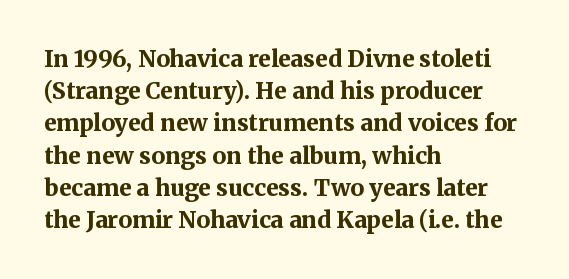
The image shows 23 px bold type, upright; set left-aligned, normal line spacing (1.4x), normal letter spacing, not underlined.
